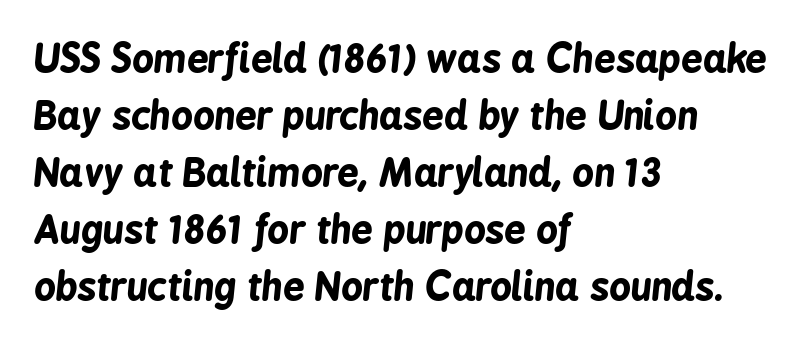
These lines were composed using italics. The area under the type is left untouched. The letters advance in unequal steps, a hallmark of proportional type. The gaps between neighbouring characters are ordinary and unremarkable. Strokes here are thick enough to call this a true bold.
